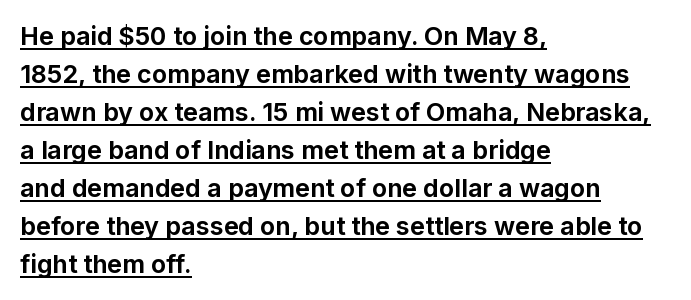
{"italic": "no", "bold": "yes", "underline": "yes", "align": "left", "line_spacing": "normal", "line_spacing_ratio": 1.52, "letter_spacing": "normal", "letter_spacing_em": 0.0, "glyph_px": 25}
